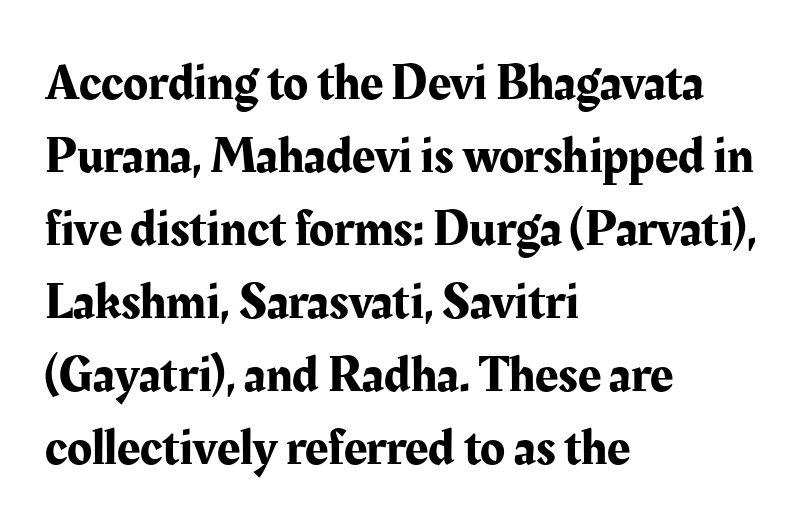
The image shows 51 px serif type, upright; set left-aligned, normal line spacing (1.43x), normal letter spacing, not underlined; medium stroke contrast and a medium x-height.
